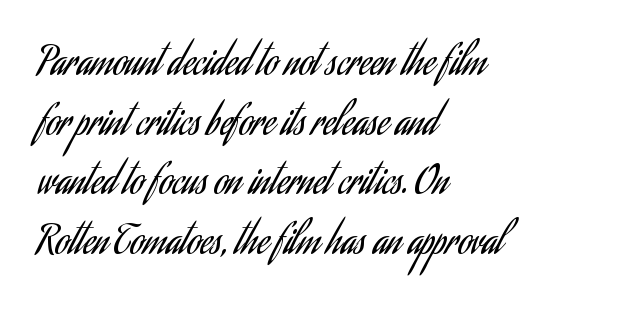
The image shows 38 px regular-weight, condensed sans-serif type; set left-aligned, normal line spacing (1.57x), normal letter spacing, not underlined; low stroke contrast and a small x-height.
